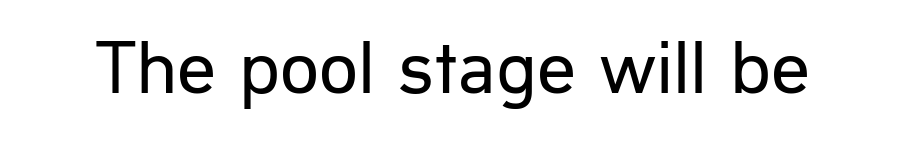
The typeface has the unassuming heft of standard copy or less. In terms of posture, this sample is upright. Students, note that the glyphs here touch the page at normal intervals. A clean baseline with only descenders dipping below it.
